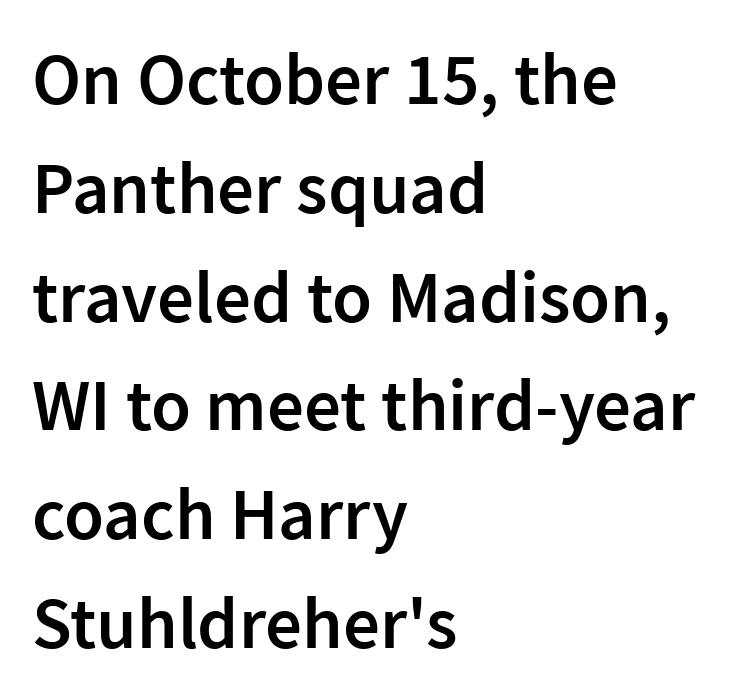
Q: Is the text bold? A: Semi-bold.
Q: Is the text italic (slanted)? A: No, it is upright.
Q: Is the typeface a serif or a sans-serif typeface? A: Sans-serif.
Q: Is the text underlined? A: No.
Q: How is the paragraph aligned? A: Left-aligned.
Q: Is the spacing between letters normal or unusually wide? A: Normal.
Q: Is the spacing between lines tight, normal or loose? A: Normal.
Q: Width (condensed, normal, or wide)? A: Normal.
Q: Stroke contrast? A: Low.
Q: x-height? A: Medium.
Q: Monospaced? A: No.
